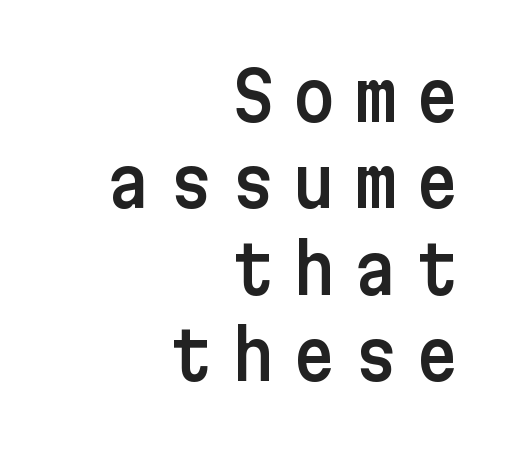
Where is the straight margin? On the right. Ascenders rise straight up at ninety degrees. Rows of type keep a routine distance in the vertical direction. The space directly below the letters is spotless. The letters are spread apart with noticeably loose tracking. You can tell from the bare stems that sans-serif type was used.
